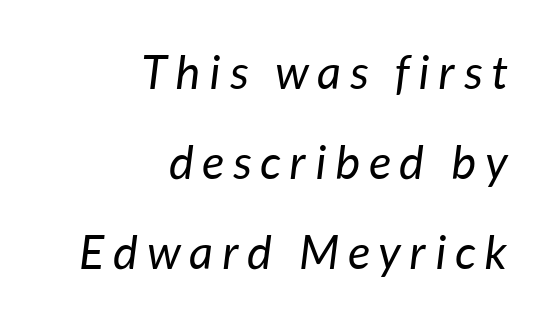
Clear beneath every line of the passage. Stem width sits at or under what a default text font uses. Each letter keeps its own natural width here, so spacing adapts to shape. Horizontal alignment here is rightward, an uncommon choice for prose. Vertical spacing — loose.
